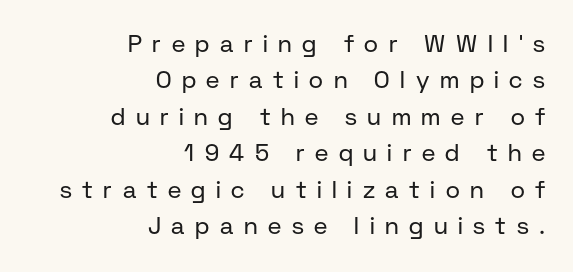
{"italic": "no", "bold": "no", "underline": "no", "align": "right", "line_spacing": "normal", "line_spacing_ratio": 1.52, "letter_spacing": "wide", "letter_spacing_em": 0.44, "glyph_px": 24}
